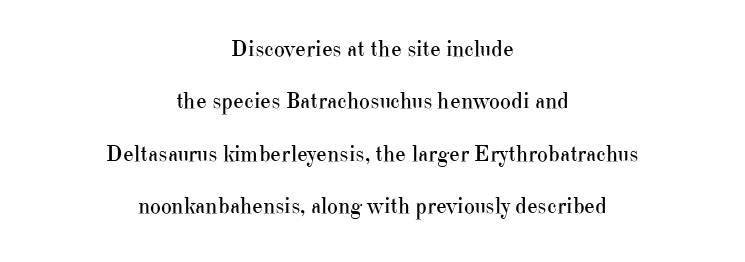
Letters have the restrained weight of plain body copy at most. Is the letter spacing exaggerated? No — it looks like the ordinary default. Ascenders rise straight up at ninety degrees. These lines stack symmetrically, like a column narrowing and widening about its center. Each new line begins a long way beneath the previous one. Only glyphs here, with clear space below each row.
